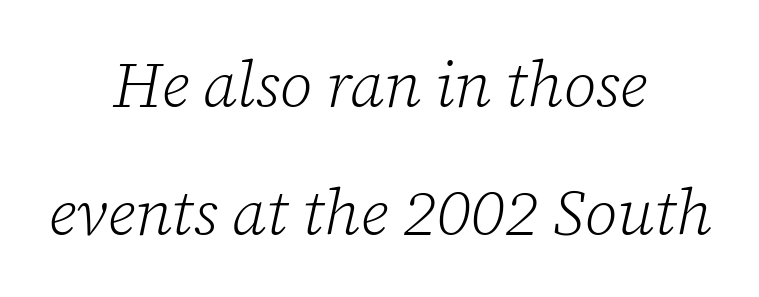
Q: Is the text bold? A: No.
Q: Is the text italic (slanted)? A: Yes, it leans right by about 12 degrees.
Q: Is the typeface a serif or a sans-serif typeface? A: Serif.
Q: Is the text underlined? A: No.
Q: How is the paragraph aligned? A: Centered.
Q: Is the spacing between letters normal or unusually wide? A: Normal.
Q: Is the spacing between lines tight, normal or loose? A: Loose.
Q: Width (condensed, normal, or wide)? A: Normal.
Q: Stroke contrast? A: Low.
Q: x-height? A: Medium.
Q: Monospaced? A: No.
